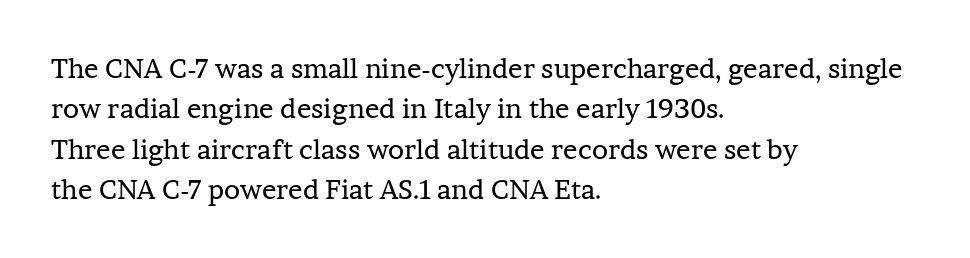
The passage shown stacks its lines at a standard gap. Students, note that the glyphs here touch the page at normal intervals. This reads as an unemphasized weight, regular at the heaviest. Typeset ragged right — the left edge is the straight one. No italicization has been applied; the sample stays upright.
